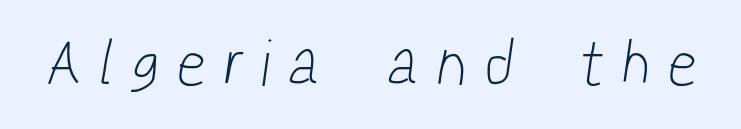
{"serif": "no", "bold": "no", "weight": "light", "width": "condensed", "stroke_contrast": "low", "x_height": "medium", "monospaced": "no", "underline": "no", "letter_spacing": "wide", "letter_spacing_em": 0.36, "glyph_px": 64}
